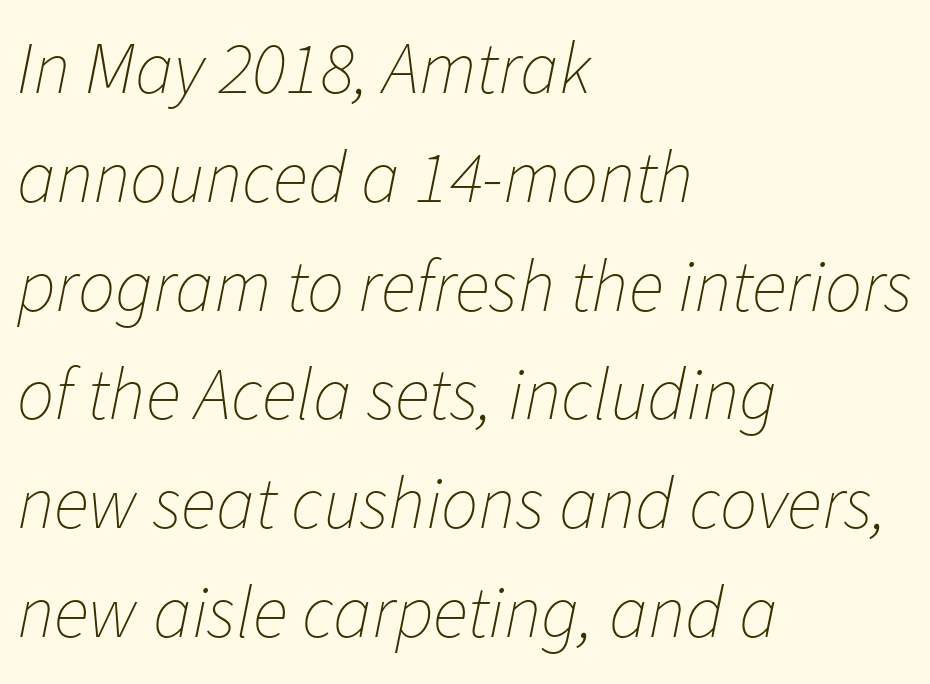
Q: Is the text bold? A: No.
Q: Is the text italic (slanted)? A: Yes, it leans right by about 11 degrees.
Q: Is the text underlined? A: No.
Q: How is the paragraph aligned? A: Left-aligned.
Q: Is the spacing between letters normal or unusually wide? A: Normal.
Q: Is the spacing between lines tight, normal or loose? A: Normal.
Q: Width (condensed, normal, or wide)? A: Normal.
Q: Stroke contrast? A: Low.
Q: x-height? A: Medium.
Q: Monospaced? A: No.
